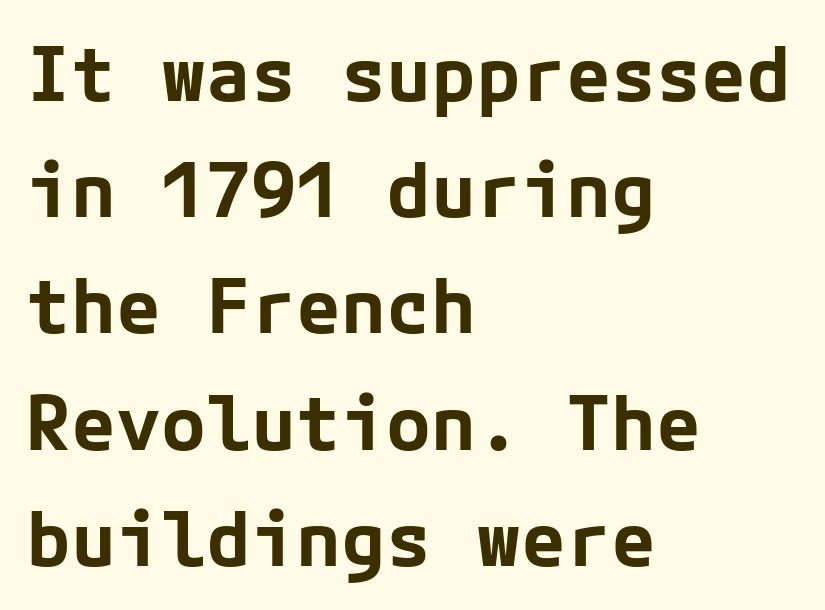
The image shows 75 px bold sans-serif type, upright; set left-aligned, normal line spacing (1.55x), normal letter spacing, not underlined; low stroke contrast and a medium x-height.
